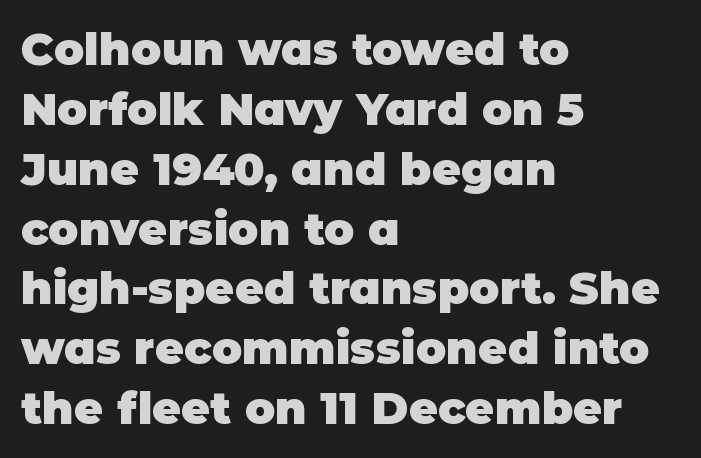
The typesetter chose a ragged-right arrangement here. This is heavy type, rendered in bold. Proportional: the letters do not fall into vertical columns. Glance below the letters and you will spot only blank space. Does extra space separate the letters? No, they use regular spacing. Stroke terminals: plain, sans-serif.
